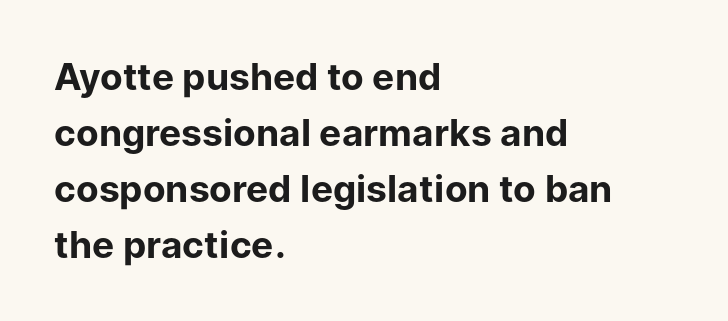
{"serif": "no", "italic": "no", "bold": "yes", "weight": "bold", "width": "normal", "stroke_contrast": "low", "x_height": "medium", "monospaced": "no", "underline": "no", "align": "left", "line_spacing": "normal", "line_spacing_ratio": 1.51, "letter_spacing": "normal", "letter_spacing_em": 0.0, "glyph_px": 37}
